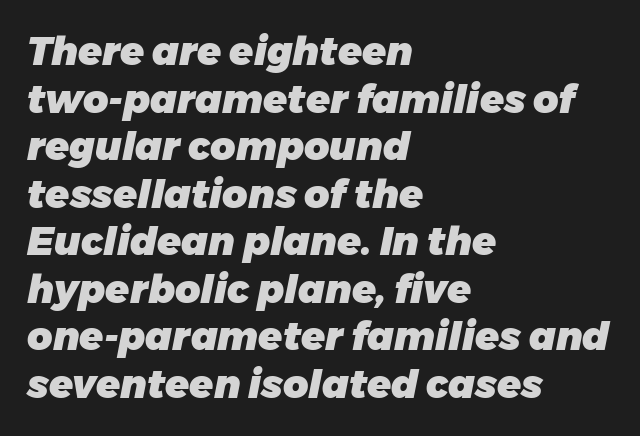
{"italic": "yes", "lean": "right", "slant_degrees": 11, "bold": "yes", "weight": "heavy", "width": "normal", "stroke_contrast": "low", "x_height": "medium", "monospaced": "no", "underline": "no", "align": "left", "line_spacing_ratio": 1.22, "letter_spacing": "normal", "letter_spacing_em": 0.0, "glyph_px": 39}
